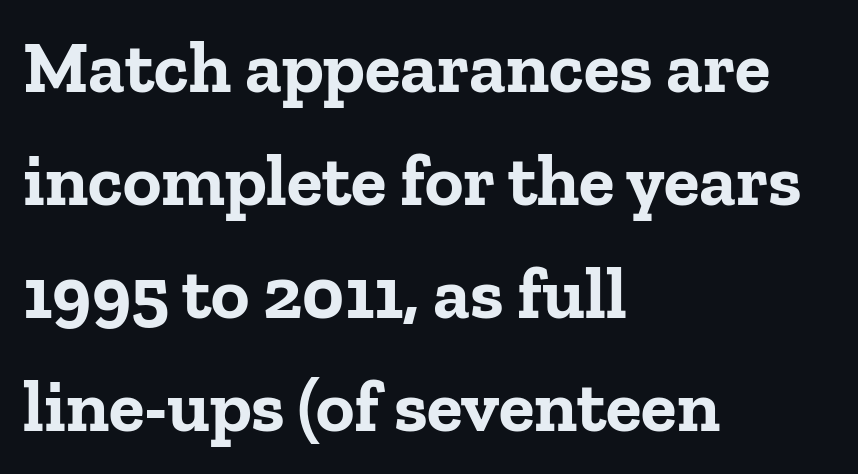
Glance below the letters and you will spot only blank space. Serifs: yes, visible at the terminals of the letterforms. Notice how thick the strokes are: this is what a full bold looks like. A normal amount of white space separates one row of letters from the next. This is the regular roman posture of the typeface.
